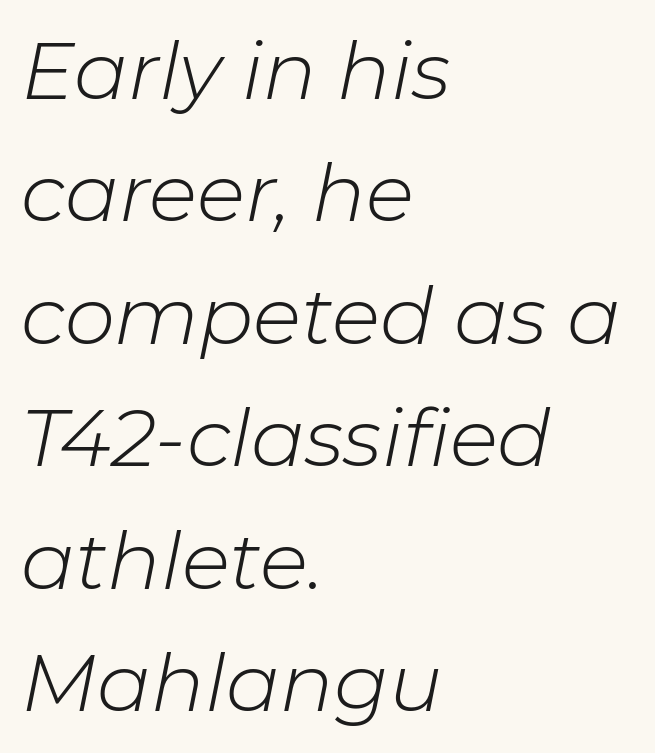
{"italic": "yes", "lean": "right", "slant_degrees": 11, "bold": "no", "weight": "light", "width": "normal", "stroke_contrast": "low", "x_height": "medium", "monospaced": "no", "underline": "no", "align": "left", "line_spacing": "normal", "line_spacing_ratio": 1.53, "letter_spacing": "normal", "letter_spacing_em": 0.0, "glyph_px": 80}
